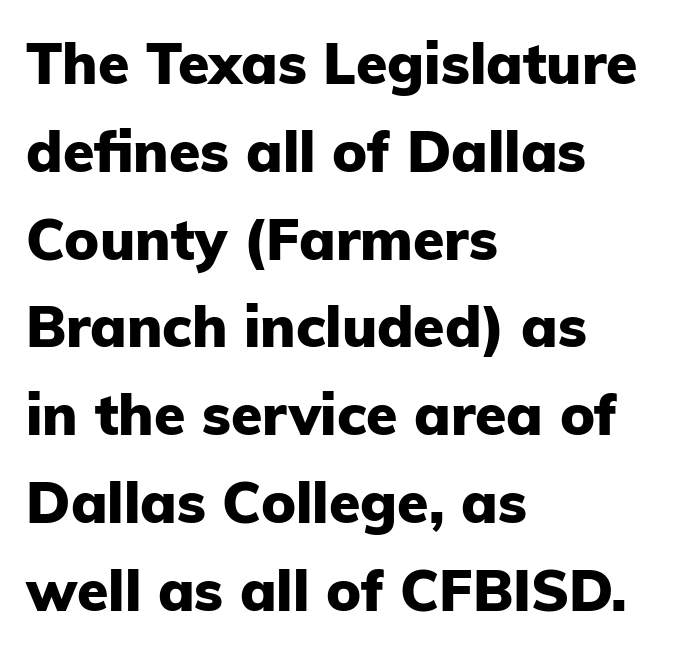
Q: Is the text bold? A: Yes.
Q: Is the text italic (slanted)? A: No, it is upright.
Q: Is the typeface a serif or a sans-serif typeface? A: Sans-serif.
Q: Is the text underlined? A: No.
Q: How is the paragraph aligned? A: Left-aligned.
Q: Is the spacing between letters normal or unusually wide? A: Normal.
Q: Is the spacing between lines tight, normal or loose? A: Normal.
Q: Width (condensed, normal, or wide)? A: Normal.
Q: Stroke contrast? A: Low.
Q: x-height? A: Medium.
Q: Monospaced? A: No.
